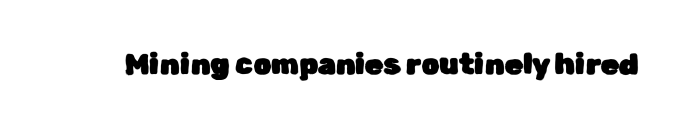
{"serif": "no", "italic": "no", "width": "normal", "stroke_contrast": "low", "x_height": "medium", "monospaced": "no", "underline": "no", "letter_spacing": "normal", "letter_spacing_em": 0.0, "glyph_px": 29}
